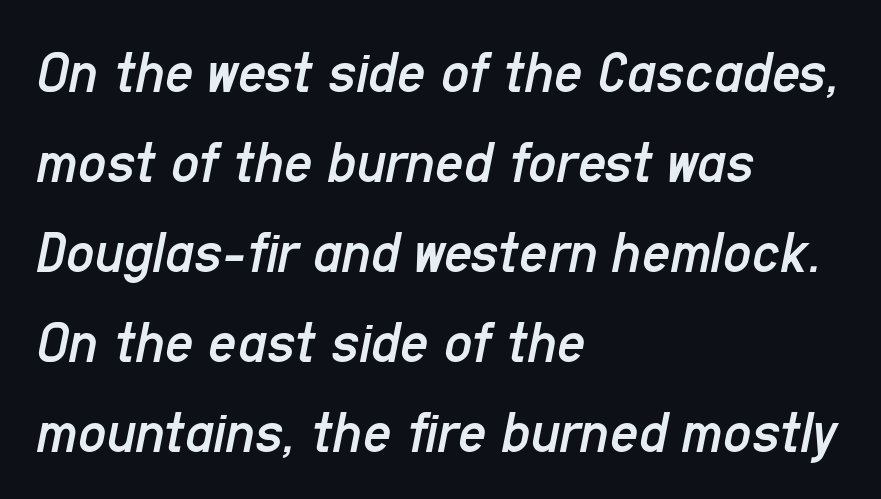
The image shows 62 px regular-weight, condensed type, italic (leaning right); set left-aligned, normal line spacing (1.45x), normal letter spacing, not underlined; low stroke contrast and a medium x-height.
